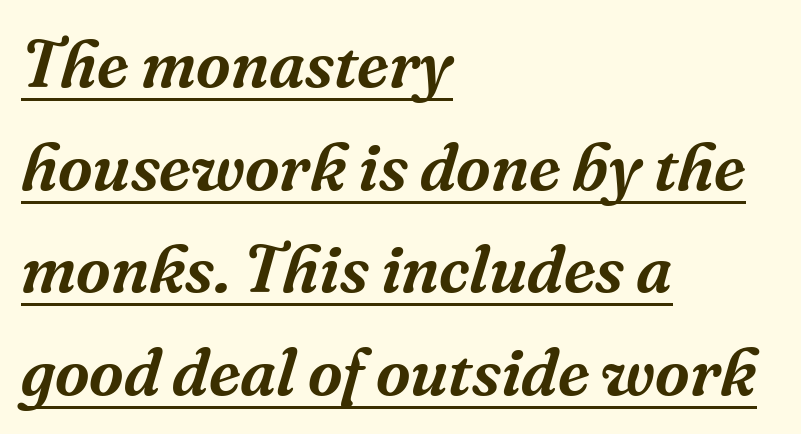
The image shows 67 px serif type, italic (leaning right); set left-aligned, normal line spacing (1.53x), normal letter spacing, underlined; medium stroke contrast and a medium x-height.
